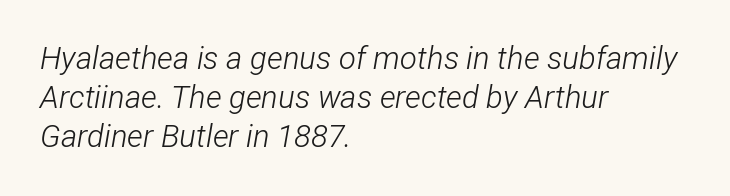
{"italic": "yes", "lean": "right", "slant_degrees": 12, "bold": "no", "weight": "light", "width": "condensed", "stroke_contrast": "low", "x_height": "medium", "monospaced": "no", "underline": "no", "align": "left", "line_spacing": "normal", "line_spacing_ratio": 1.26, "letter_spacing": "normal", "letter_spacing_em": 0.0, "glyph_px": 31}
